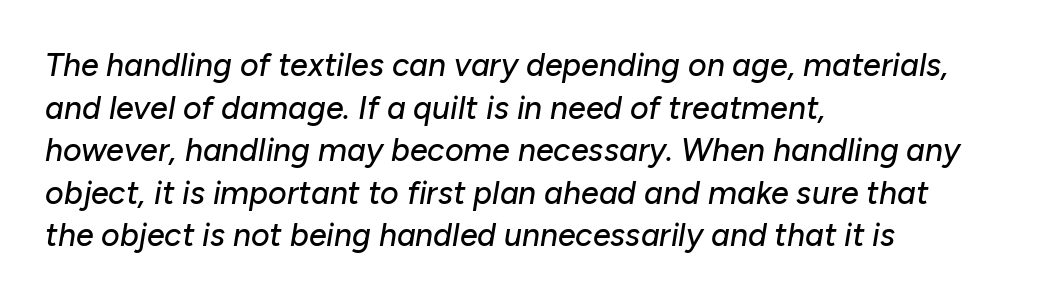
The image shows 32 px text type, italic (leaning right); set left-aligned, normal line spacing (1.33x), normal letter spacing, not underlined; low stroke contrast and a medium x-height.
